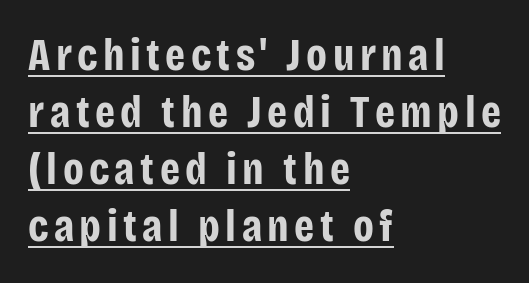
These lines are set flush left with a ragged right edge. Unlike a traditional serif, this face leaves its strokes unadorned. What's the leading like? Ordinary, nothing unusual. Set as a true bold cut, around the 700 mark.
